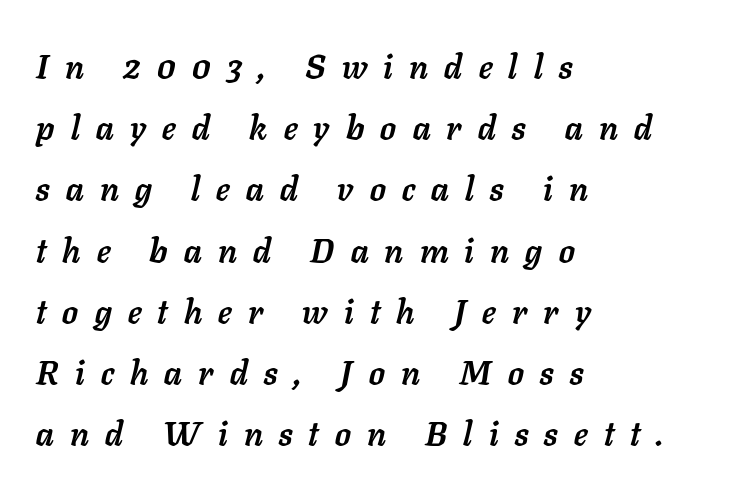
The image shows 34 px semibold type, italic (leaning right); set left-aligned, line spacing 1.8x, unusually wide letter spacing (+0.48 em), not underlined; low stroke contrast and a medium x-height.
